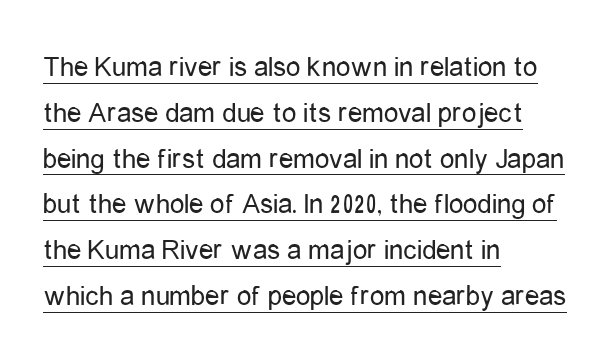
{"serif": "no", "italic": "no", "bold": "no", "weight": "regular", "width": "condensed", "stroke_contrast": "low", "x_height": "medium", "monospaced": "no", "underline": "yes", "align": "left", "line_spacing": "normal", "line_spacing_ratio": 1.58, "letter_spacing": "normal", "letter_spacing_em": 0.0, "glyph_px": 29}
